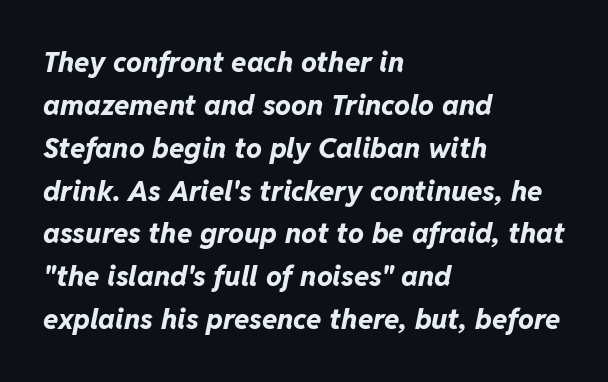
The passage shown stacks its lines at a standard gap. Bold? Absolutely — the strokes are thick and heavy. When letters slant like this, we call the style italic. The rendering anchors every line to the left-hand side.
